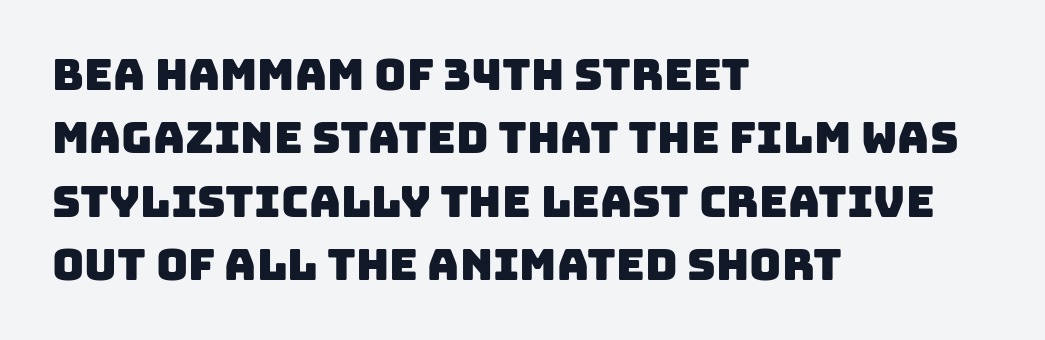
Q: Is the typeface a serif or a sans-serif typeface? A: Sans-serif.
Q: Is the text underlined? A: No.
Q: How is the paragraph aligned? A: Left-aligned.
Q: Is the spacing between letters normal or unusually wide? A: Normal.
Q: Is the spacing between lines tight, normal or loose? A: Normal.
Q: Width (condensed, normal, or wide)? A: Normal.
Q: Stroke contrast? A: Low.
Q: x-height? A: Large.
Q: Monospaced? A: No.
